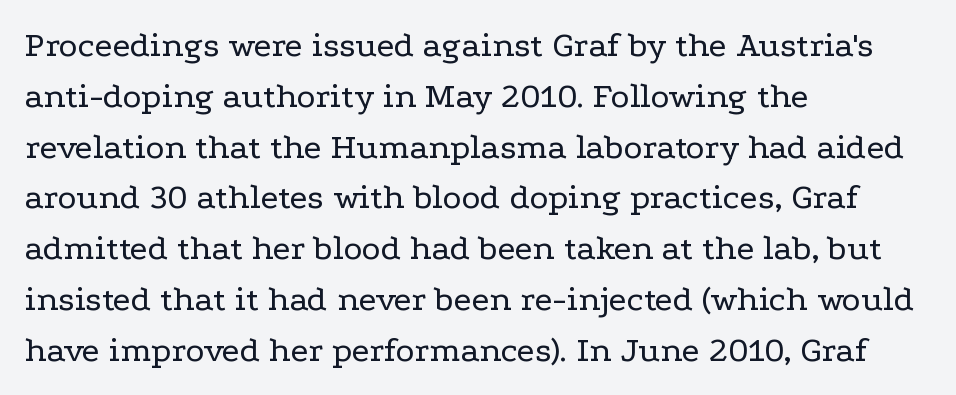
The image shows 36 px regular-weight, wide serif type, upright; set left-aligned, normal line spacing (1.41x), normal letter spacing, not underlined; low stroke contrast and a medium x-height.
